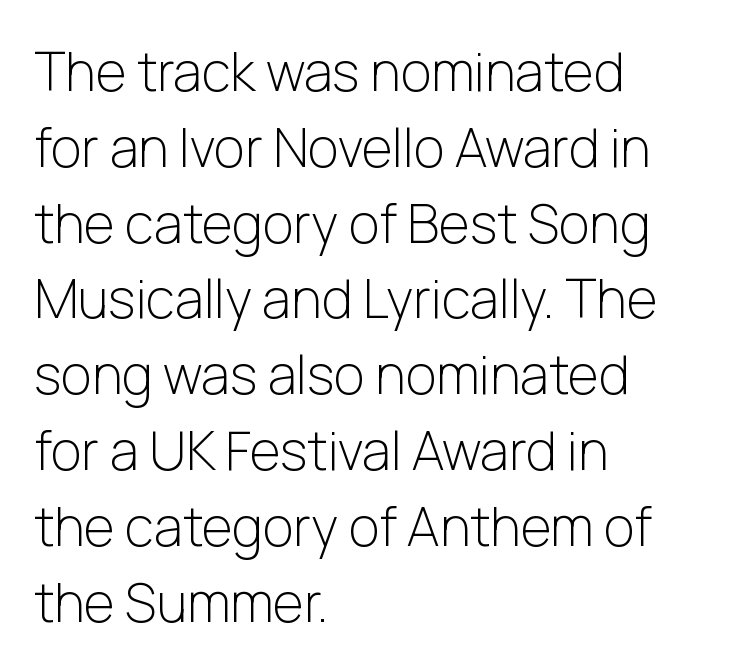
The image shows 53 px light sans-serif type, upright; set left-aligned, normal line spacing (1.43x), normal letter spacing, not underlined; low stroke contrast and a medium x-height.
